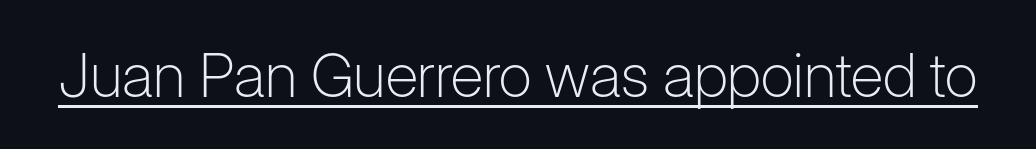
The image shows 61 px light sans-serif type, upright; set normal letter spacing, underlined; low stroke contrast and a medium x-height.
